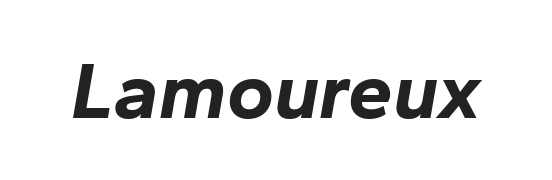
The gap between lines stays unmarked. Note the varied advance widths — an 'i' is clearly narrower than an 'm'. Italic? Definitely — the glyphs are oblique. On the weight axis this lands at bold, roughly 700. There is no visible air inserted between adjacent glyphs.
